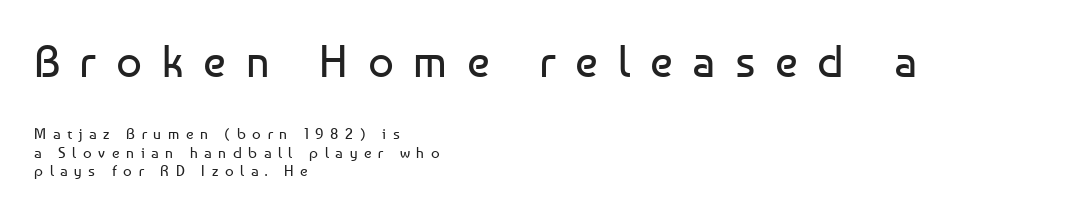
The image shows 45 px regular-weight sans-serif type, upright; set left-aligned, line spacing 1.21x, unusually wide letter spacing (+0.44 em), not underlined; the first (top) block is 3.0x larger; low stroke contrast and a medium x-height.
